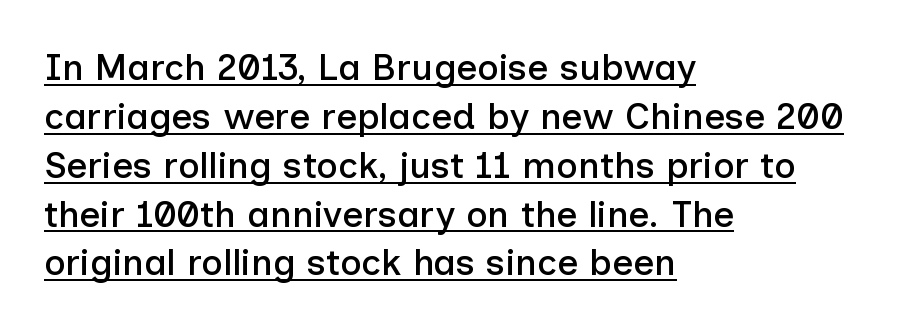
Font category for this specimen: sans-serif. Proportional: the letters do not fall into vertical columns. Horizontal alignment here is leftward, the default for most running prose. Characters remain perfectly vertical along every line. The designer left line spacing at the default. Spacing between characters is what you'd get straight out of the box.
